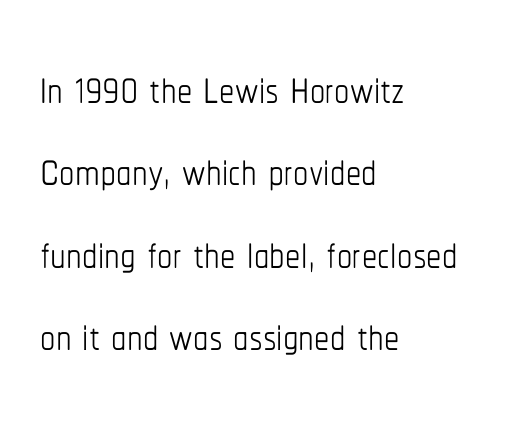
{"italic": "no", "bold": "no", "weight": "thin", "width": "condensed", "stroke_contrast": "low", "x_height": "medium", "monospaced": "no", "underline": "no", "align": "left", "line_spacing": "normal", "line_spacing_ratio": 1.35, "letter_spacing": "normal", "letter_spacing_em": 0.0, "glyph_px": 61}
